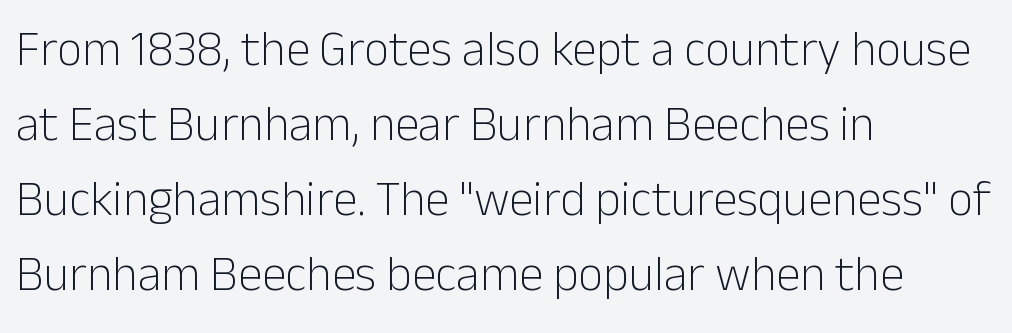
Q: Is the text bold? A: No.
Q: Is the text italic (slanted)? A: No, it is upright.
Q: Is the typeface a serif or a sans-serif typeface? A: Sans-serif.
Q: Is the text underlined? A: No.
Q: How is the paragraph aligned? A: Left-aligned.
Q: Is the spacing between letters normal or unusually wide? A: Normal.
Q: Is the spacing between lines tight, normal or loose? A: Normal.
Q: Width (condensed, normal, or wide)? A: Normal.
Q: Stroke contrast? A: Low.
Q: x-height? A: Medium.
Q: Monospaced? A: No.
